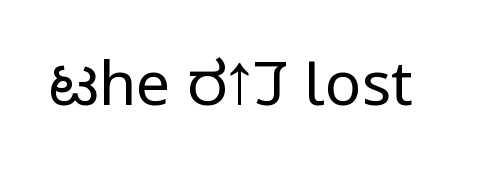
Nothing heavy about these letters — not bold at all. Compared with typical body copy, the letter spacing here is the same. Decoration check: the copy has no underline. The type sits square on the baseline with zero lean. You can tell from the bare stems that sans-serif type was used. You could not count columns in this text — the font is proportionally spaced.
